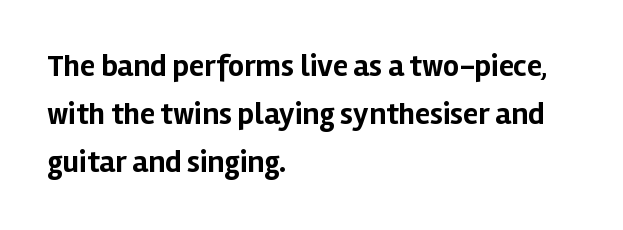
Is this a sans? Yes — the strokes have no serifs. The face used here is proportionally spaced, like ordinary book or web type. On the weight axis this lands at bold, roughly 700. The rendering anchors every line to the left-hand side. Words float on clear page, feet unadorned. Students, observe: this is what conventionally led text looks like.
